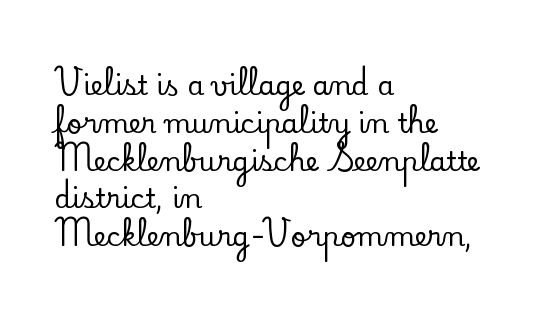
The ragged edge is on the right, which tells us the setting is flush left. Underline: absent. Does the leading feel generous? No, just average. The type is set solid horizontally, with unmodified tracking.
